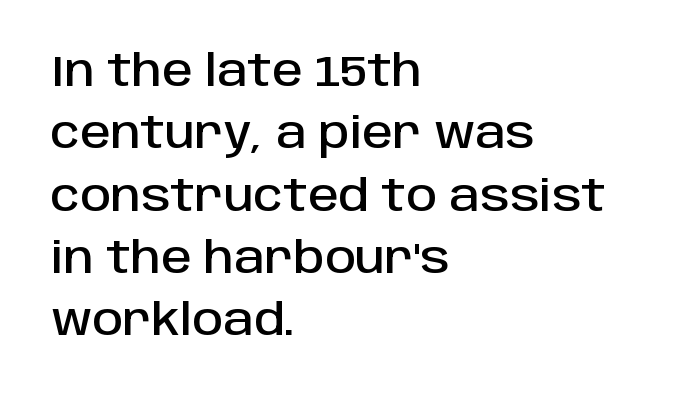
{"serif": "no", "italic": "no", "width": "normal", "stroke_contrast": "low", "x_height": "large", "monospaced": "no", "underline": "no", "align": "left", "line_spacing": "normal", "line_spacing_ratio": 1.45, "letter_spacing": "normal", "letter_spacing_em": 0.0, "glyph_px": 43}
